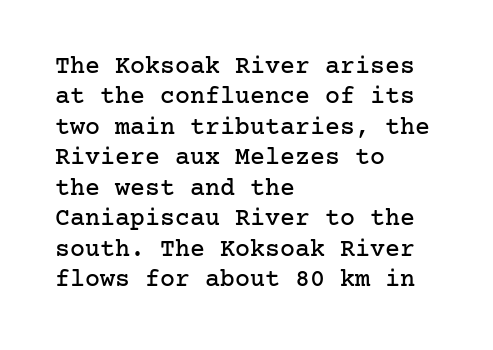
The image shows 25 px text type, upright; set left-aligned, line spacing 1.22x, normal letter spacing, not underlined.
